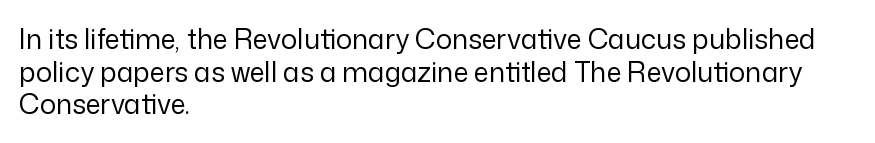
What stands out about the letter spacing? Nothing — it is the standard amount. This is not heavy type; no bold has been used. Just letters on the line, the space beneath them empty. Notice how the stems are strictly vertical — no italics here. This rendering uses left alignment, leaving the right contour irregular.
